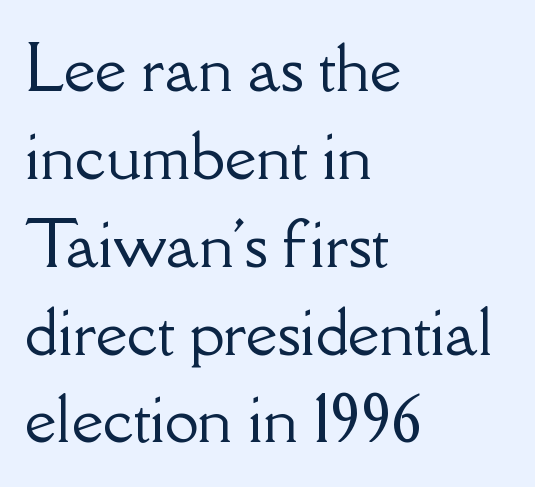
Q: Is the text italic (slanted)? A: No, it is upright.
Q: Is the typeface a serif or a sans-serif typeface? A: Serif.
Q: Is the text underlined? A: No.
Q: How is the paragraph aligned? A: Left-aligned.
Q: Is the spacing between letters normal or unusually wide? A: Normal.
Q: Is the spacing between lines tight, normal or loose? A: Normal.
Q: Width (condensed, normal, or wide)? A: Normal.
Q: Stroke contrast? A: Low.
Q: x-height? A: Small.
Q: Monospaced? A: No.
